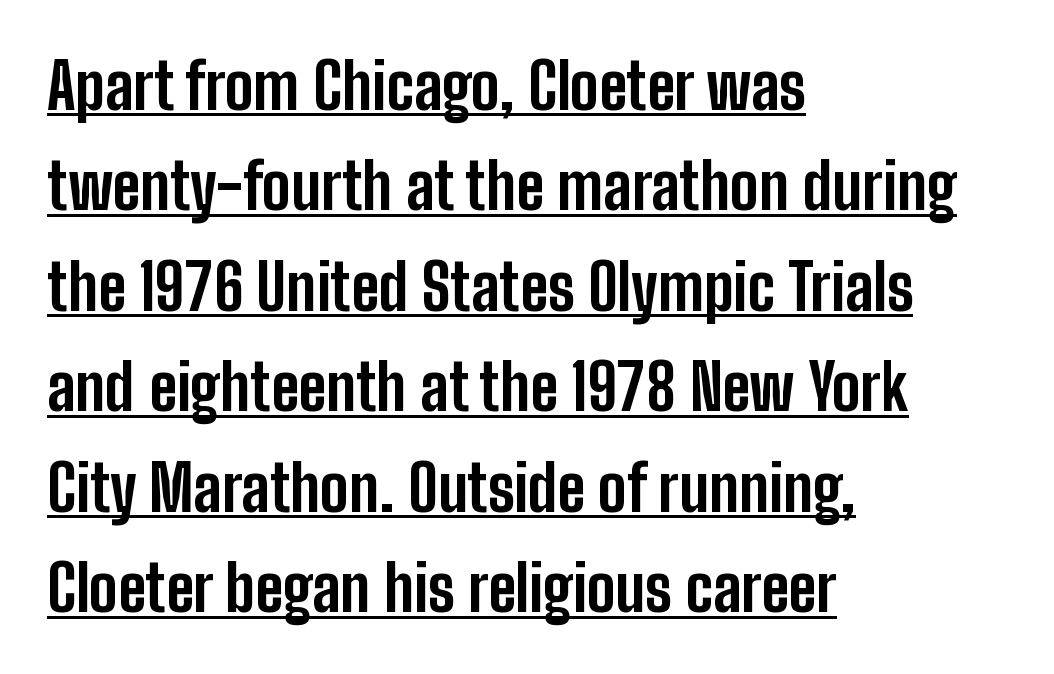
Q: Is the text bold? A: Yes.
Q: Is the text italic (slanted)? A: No, it is upright.
Q: Is the typeface a serif or a sans-serif typeface? A: Sans-serif.
Q: Is the text underlined? A: Yes.
Q: How is the paragraph aligned? A: Left-aligned.
Q: Is the spacing between letters normal or unusually wide? A: Normal.
Q: Is the spacing between lines tight, normal or loose? A: Normal.
Q: Width (condensed, normal, or wide)? A: Condensed.
Q: Stroke contrast? A: Low.
Q: x-height? A: Medium.
Q: Monospaced? A: No.
